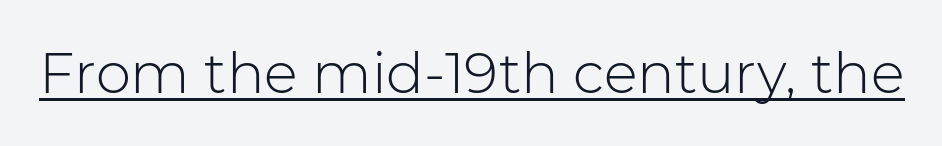
The image shows 56 px light sans-serif type, upright; set normal letter spacing, underlined; low stroke contrast and a medium x-height.
